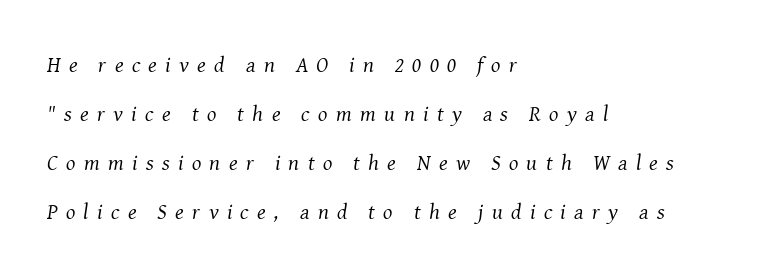
Q: Is the text bold? A: No.
Q: Is the text italic (slanted)? A: Yes, it leans right by about 8 degrees.
Q: Is the text underlined? A: No.
Q: How is the paragraph aligned? A: Left-aligned.
Q: Is the spacing between letters normal or unusually wide? A: Unusually wide.
Q: Is the spacing between lines tight, normal or loose? A: Loose.
